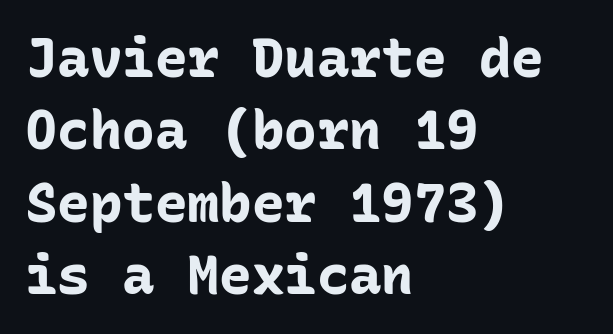
In terms of posture, this sample is upright. Notice how the passage keeps a crisp vertical edge on the left only. Does the weight exceed regular? Yes, all the way to bold. Nobody touched the tracking dial on this one. Nothing sits at the stroke ends, so this counts as sans-serif. The passage shown is not underscored anywhere.
